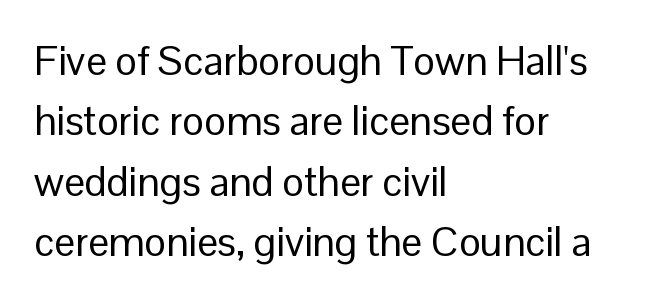
Q: Is the text bold? A: No.
Q: Is the text italic (slanted)? A: No, it is upright.
Q: Is the typeface a serif or a sans-serif typeface? A: Sans-serif.
Q: Is the text underlined? A: No.
Q: How is the paragraph aligned? A: Left-aligned.
Q: Is the spacing between letters normal or unusually wide? A: Normal.
Q: Is the spacing between lines tight, normal or loose? A: Normal.
Q: Width (condensed, normal, or wide)? A: Normal.
Q: Stroke contrast? A: Low.
Q: x-height? A: Medium.
Q: Monospaced? A: No.
